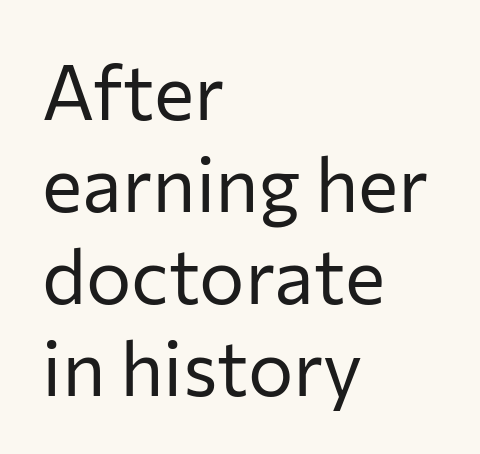
Q: Is the text bold? A: No.
Q: Is the text italic (slanted)? A: No, it is upright.
Q: Is the typeface a serif or a sans-serif typeface? A: Sans-serif.
Q: Is the text underlined? A: No.
Q: How is the paragraph aligned? A: Left-aligned.
Q: Is the spacing between letters normal or unusually wide? A: Normal.
Q: Width (condensed, normal, or wide)? A: Normal.
Q: Stroke contrast? A: Low.
Q: x-height? A: Medium.
Q: Monospaced? A: No.
